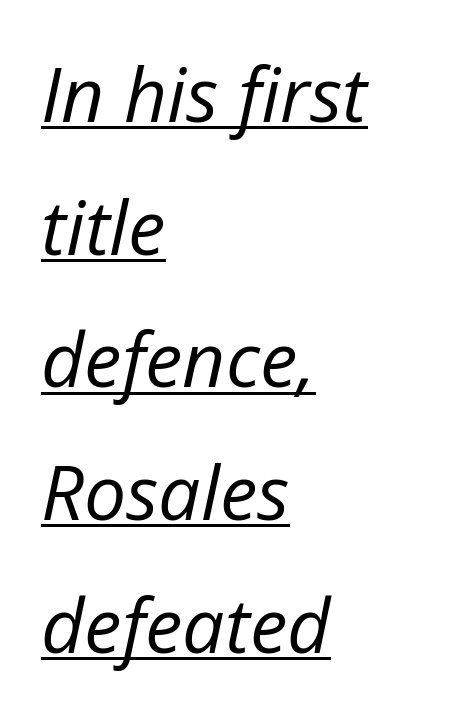
The image shows 75 px regular-weight type, italic (leaning right); set left-aligned, line spacing 1.77x, normal letter spacing, underlined; low stroke contrast and a medium x-height.
